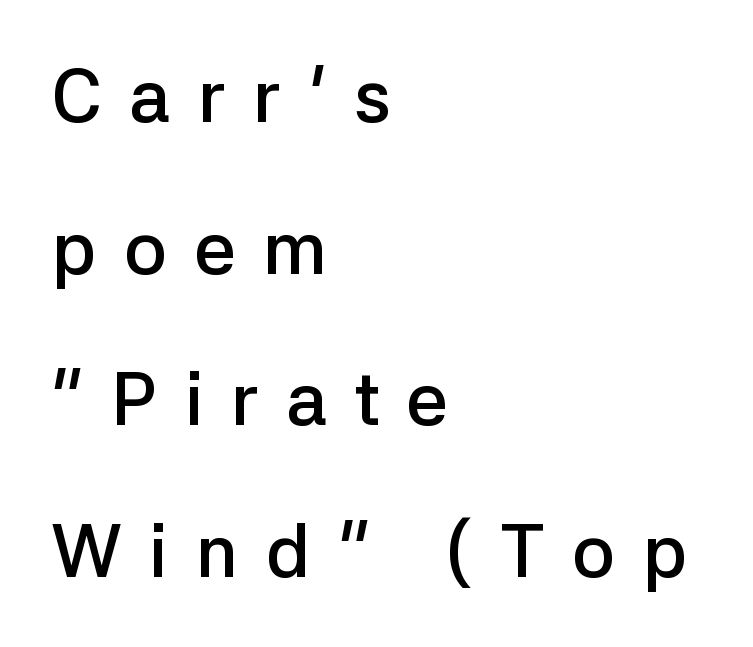
Summary of vertical rhythm: relaxed, with wide interline spacing. Each letter keeps its own natural width here, so spacing adapts to shape. Descender tails drop into unmarked territory. The strokes are fattened partway — semibold, not bold. Substantial extra tracking has been applied to these lines. This sample uses a sans-serif face.
